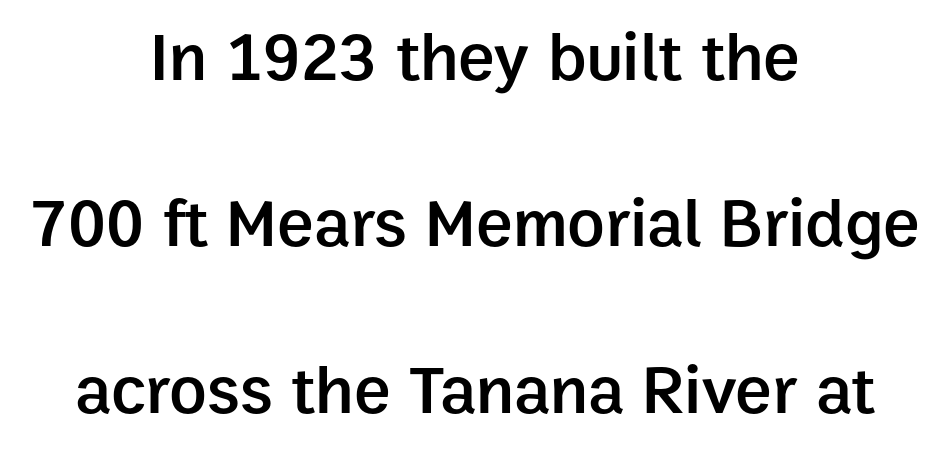
Q: Is the text bold? A: Semi-bold.
Q: Is the text italic (slanted)? A: No, it is upright.
Q: Is the typeface a serif or a sans-serif typeface? A: Sans-serif.
Q: Is the text underlined? A: No.
Q: How is the paragraph aligned? A: Centered.
Q: Is the spacing between letters normal or unusually wide? A: Normal.
Q: Is the spacing between lines tight, normal or loose? A: Loose.
Q: Width (condensed, normal, or wide)? A: Normal.
Q: Stroke contrast? A: Low.
Q: x-height? A: Medium.
Q: Monospaced? A: No.
